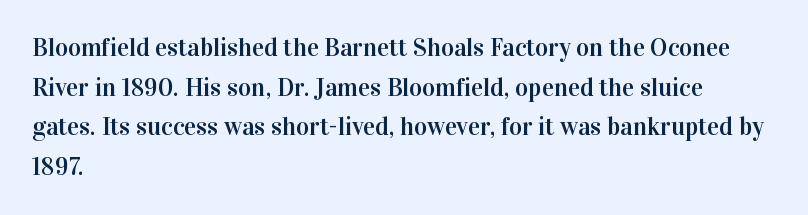
The image shows 25 px text type, upright; set left-aligned, normal line spacing (1.59x), normal letter spacing, not underlined.
